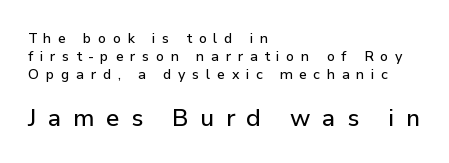
{"italic": "no", "underline": "no", "align": "left", "line_spacing": "normal", "line_spacing_ratio": 1.27, "letter_spacing": "wide", "letter_spacing_em": 0.47, "larger_block": "second", "size_ratio": 1.71, "glyph_px": 24}
